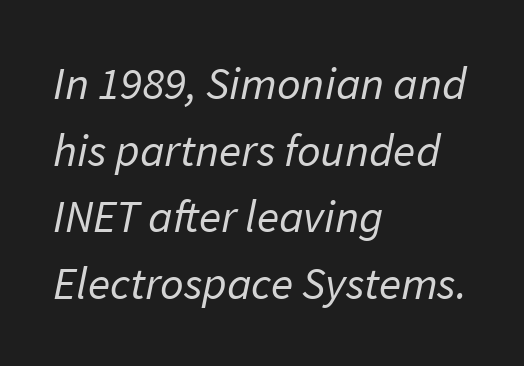
{"serif": "no", "bold": "no", "weight": "regular", "width": "normal", "stroke_contrast": "low", "x_height": "medium", "monospaced": "no", "underline": "no", "align": "left", "line_spacing": "normal", "line_spacing_ratio": 1.45, "letter_spacing": "normal", "letter_spacing_em": 0.0, "glyph_px": 46}
